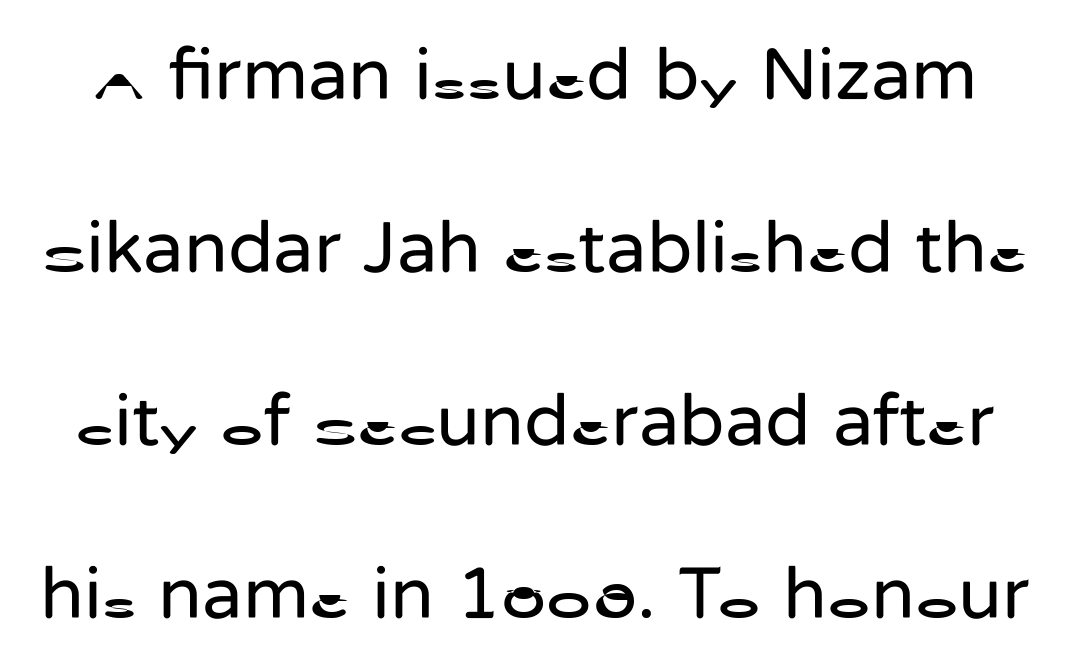
The image shows 74 px regular-weight sans-serif type, upright; set loose line spacing (2.34x), normal letter spacing, not underlined; low stroke contrast and a medium x-height.
